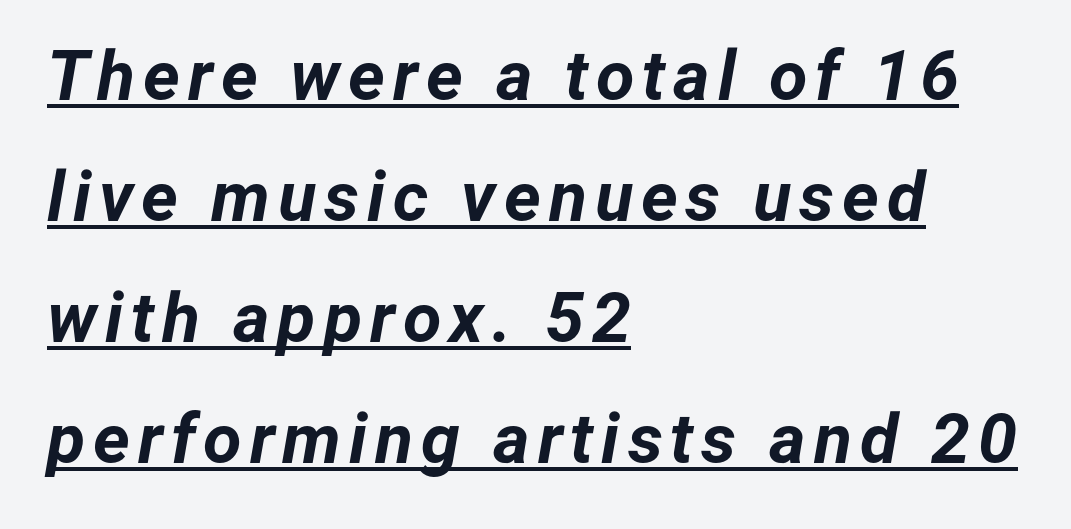
Q: Is the text bold? A: Yes.
Q: Is the text italic (slanted)? A: Yes, it leans right by about 12 degrees.
Q: Is the text underlined? A: Yes.
Q: How is the paragraph aligned? A: Left-aligned.
Q: Width (condensed, normal, or wide)? A: Normal.
Q: Stroke contrast? A: Low.
Q: x-height? A: Medium.
Q: Monospaced? A: No.
